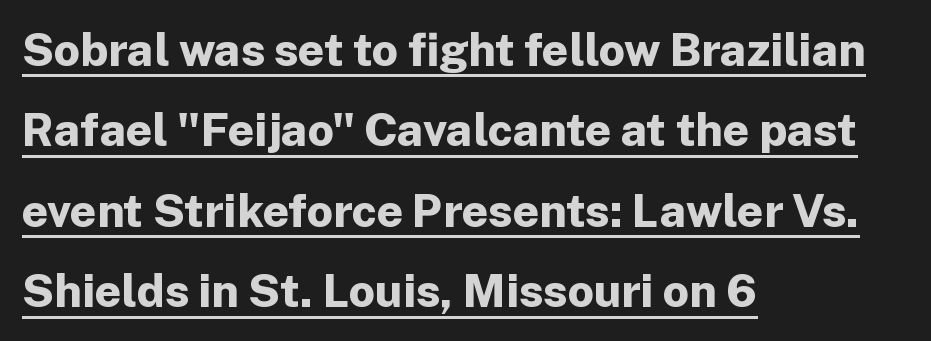
In terms of letterspacing, this is plain default setting. The letters are bold, with thick, heavy strokes. Each letter keeps its own natural width here, so spacing adapts to shape. Line starts are locked; line ends wander. Quick note: underline on. The type family on display is of the sans-serif kind.
